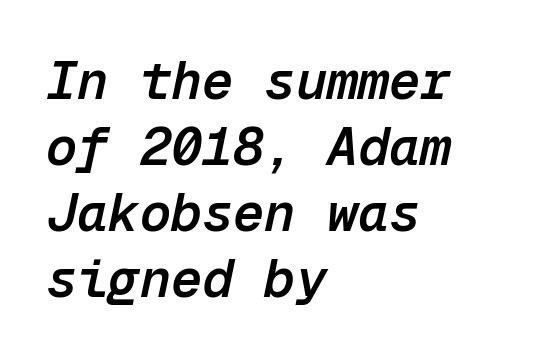
Q: Is the text bold? A: Semi-bold.
Q: Is the text italic (slanted)? A: Yes, it leans right by about 12 degrees.
Q: Is the text underlined? A: No.
Q: How is the paragraph aligned? A: Left-aligned.
Q: Is the spacing between letters normal or unusually wide? A: Normal.
Q: Is the spacing between lines tight, normal or loose? A: Normal.
Q: Width (condensed, normal, or wide)? A: Normal.
Q: Stroke contrast? A: Low.
Q: x-height? A: Medium.
Q: Monospaced? A: Yes.
